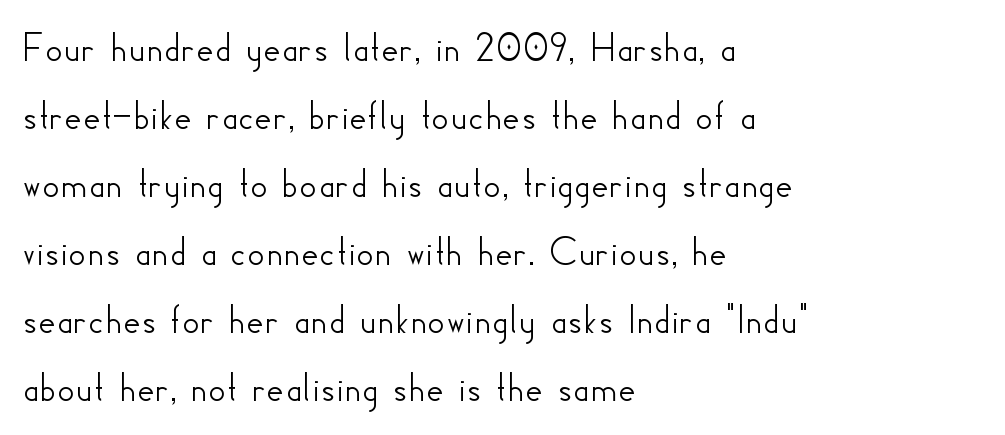
{"serif": "no", "italic": "no", "width": "normal", "stroke_contrast": "low", "x_height": "small", "monospaced": "no", "underline": "no", "align": "left", "line_spacing": "normal", "line_spacing_ratio": 1.58, "letter_spacing": "normal", "letter_spacing_em": 0.0, "glyph_px": 43}
